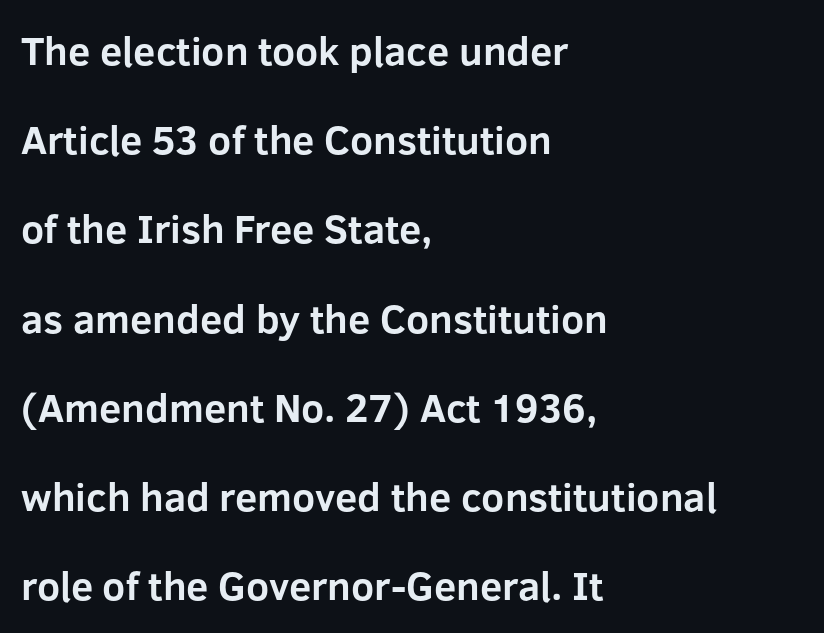
Do the letters lean? They stand straight. Note the varied advance widths — an 'i' is clearly narrower than an 'm'. The font family rendered here belongs to the sans-serif group. Quick note: interline space is abundant. Thick stems and heavy bowls — unmistakably bold.
